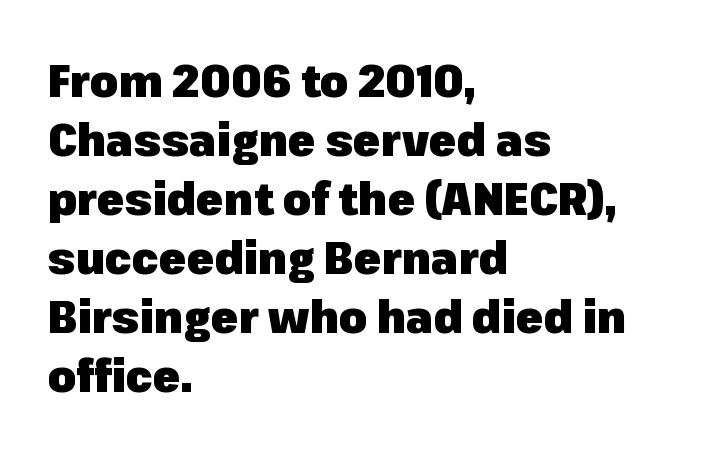
The image shows 45 px heavy sans-serif type, upright; set left-aligned, normal line spacing (1.31x), normal letter spacing, not underlined; low stroke contrast and a medium x-height.
